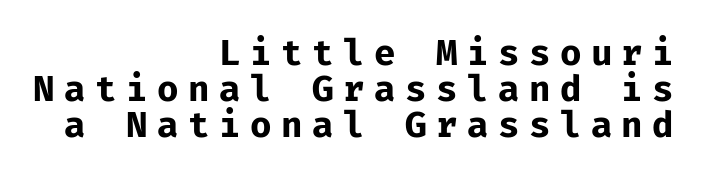
A typesetter would call this heavily tracked-out type. Has an underline been added? It has not. Nope, not italic — everything's standing straight. A typesetter would call this leading minimal, almost set solid.
